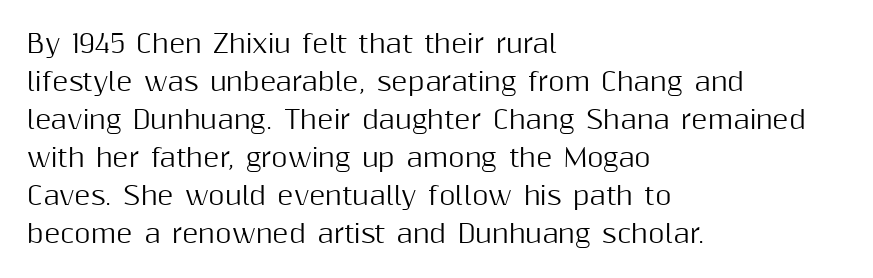
The image shows 25 px text type, upright; set left-aligned, normal line spacing (1.52x), normal letter spacing, not underlined.
